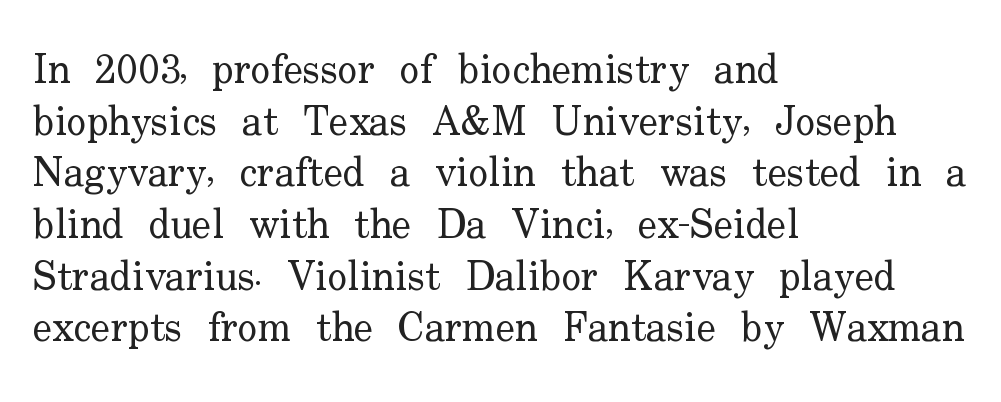
Q: Is the text bold? A: No.
Q: Is the text italic (slanted)? A: No, it is upright.
Q: Is the typeface a serif or a sans-serif typeface? A: Serif.
Q: Is the text underlined? A: No.
Q: How is the paragraph aligned? A: Left-aligned.
Q: Is the spacing between letters normal or unusually wide? A: Normal.
Q: Is the spacing between lines tight, normal or loose? A: Normal.
Q: Width (condensed, normal, or wide)? A: Normal.
Q: Stroke contrast? A: Low.
Q: x-height? A: Small.
Q: Monospaced? A: No.
